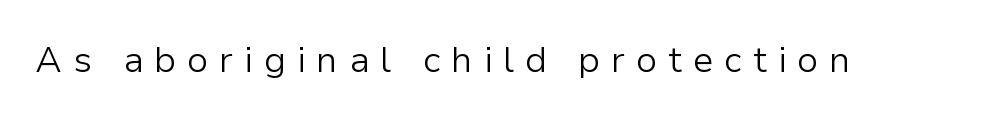
The image shows 36 px light sans-serif type, upright; set unusually wide letter spacing (+0.3 em), not underlined; low stroke contrast and a medium x-height.
